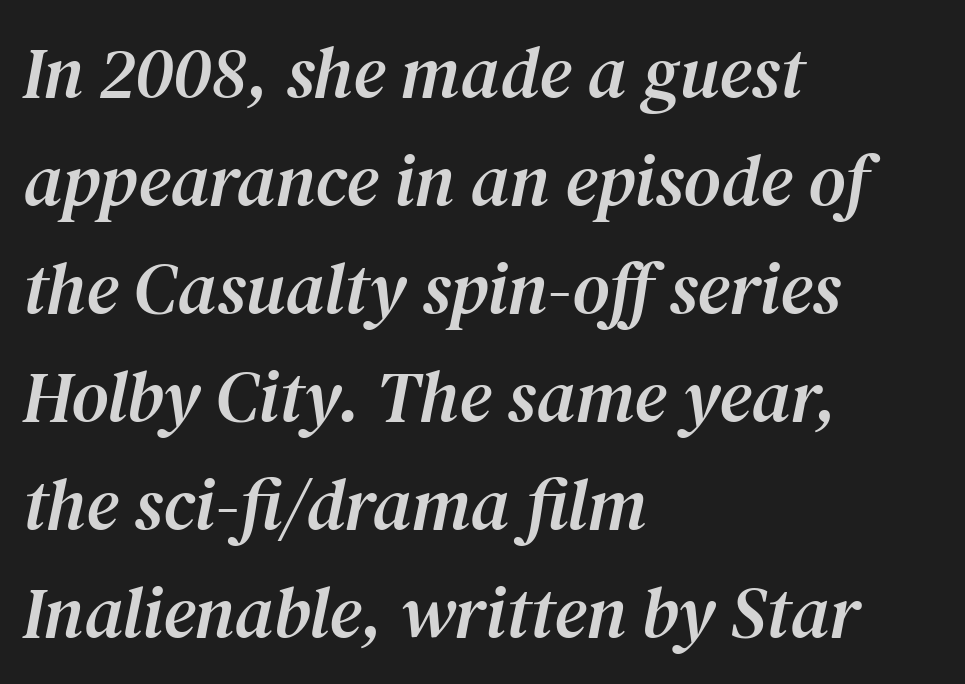
{"serif": "yes", "italic": "yes", "lean": "right", "slant_degrees": 12, "width": "normal", "stroke_contrast": "medium", "x_height": "medium", "monospaced": "no", "underline": "no", "align": "left", "line_spacing": "normal", "line_spacing_ratio": 1.5, "letter_spacing": "normal", "letter_spacing_em": 0.0, "glyph_px": 72}
